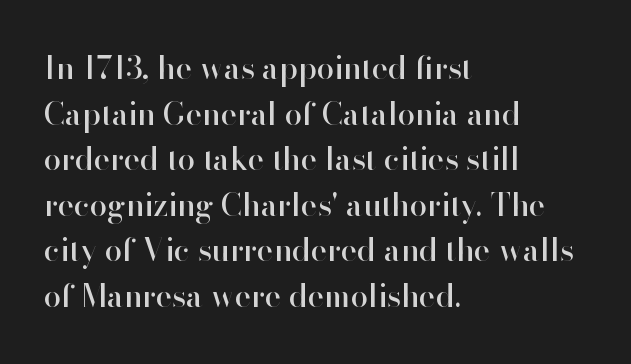
{"serif": "no", "italic": "no", "width": "normal", "stroke_contrast": "high", "x_height": "small", "monospaced": "no", "underline": "no", "align": "left", "line_spacing": "normal", "line_spacing_ratio": 1.47, "letter_spacing": "normal", "letter_spacing_em": 0.0, "glyph_px": 31}
